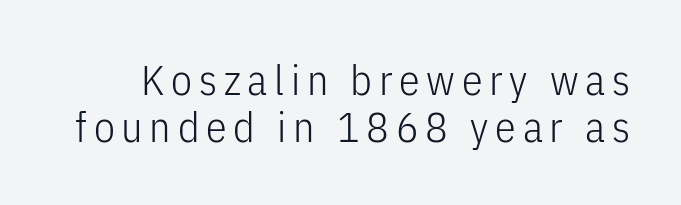
Q: Is the text bold? A: No.
Q: Is the text italic (slanted)? A: No, it is upright.
Q: Is the typeface a serif or a sans-serif typeface? A: Sans-serif.
Q: Is the text underlined? A: No.
Q: Is the spacing between lines tight, normal or loose? A: Tight.
Q: Width (condensed, normal, or wide)? A: Condensed.
Q: Stroke contrast? A: Low.
Q: x-height? A: Medium.
Q: Monospaced? A: No.
